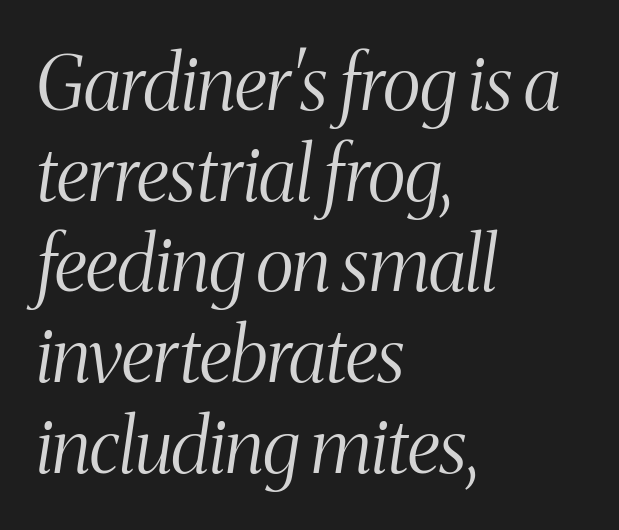
Q: Is the text bold? A: No.
Q: Is the text italic (slanted)? A: Yes, it leans right by about 8 degrees.
Q: Is the typeface a serif or a sans-serif typeface? A: Serif.
Q: Is the text underlined? A: No.
Q: How is the paragraph aligned? A: Left-aligned.
Q: Is the spacing between letters normal or unusually wide? A: Normal.
Q: Width (condensed, normal, or wide)? A: Condensed.
Q: Stroke contrast? A: Medium.
Q: x-height? A: Medium.
Q: Monospaced? A: No.
